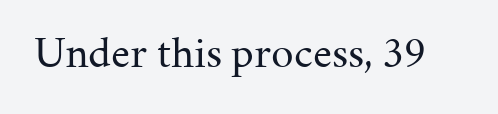
The strokes are not fattened; the text isn't bold. The horizontal fit of the characters is conventional and even. Each letter keeps its own natural width here, so spacing adapts to shape. Do the letters lean? They stand straight. What kind of face is this? One with serifs. Letters rest on an invisible, unmarked baseline.
